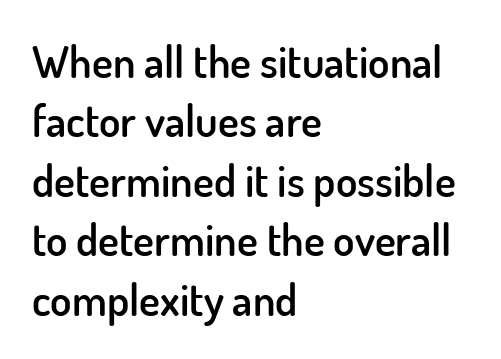
{"serif": "no", "italic": "no", "bold": "semi", "weight": "semibold", "width": "normal", "stroke_contrast": "low", "x_height": "small", "monospaced": "no", "underline": "no", "align": "left", "line_spacing": "normal", "line_spacing_ratio": 1.35, "letter_spacing": "normal", "letter_spacing_em": 0.0, "glyph_px": 44}
